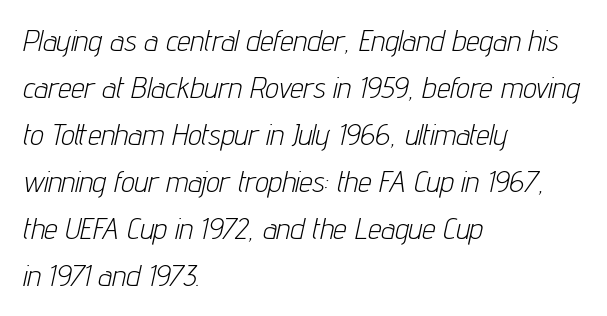
Q: Is the text bold? A: No.
Q: Is the text italic (slanted)? A: Yes, it leans right by about 12 degrees.
Q: Is the text underlined? A: No.
Q: How is the paragraph aligned? A: Left-aligned.
Q: Is the spacing between letters normal or unusually wide? A: Normal.
Q: Is the spacing between lines tight, normal or loose? A: Normal.
Q: Width (condensed, normal, or wide)? A: Condensed.
Q: Stroke contrast? A: Low.
Q: x-height? A: Medium.
Q: Monospaced? A: No.
